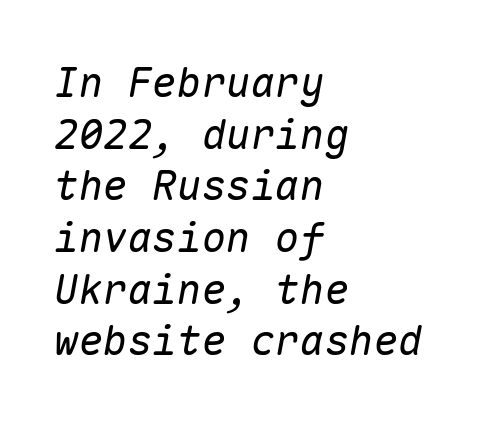
Spacing verdict: monospaced, one width for all characters. Compared with typical paragraphs, the rows here are spaced about the same. The strip under each line holds only bare page. Default kerning and tracking; the words read as compact shapes.
